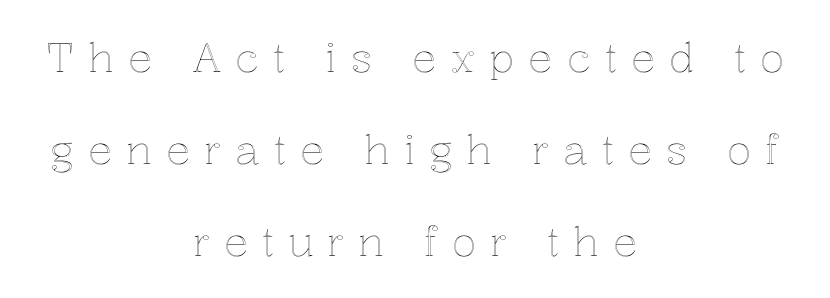
The image shows 40 px text type, upright; set centered, loose line spacing (2.3x), unusually wide letter spacing (+0.35 em), not underlined; a medium x-height.
